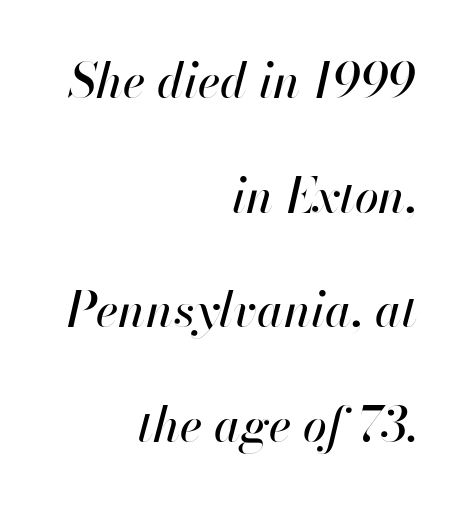
An italicized treatment has been applied to the whole sample. Looks like regular typesetting: each glyph gets only the width it needs. Just letters on the line, the space beneath them empty. Each word holds together tightly as a unit, with standard inter-letter gaps. The compositor pushed each line to the right boundary.
